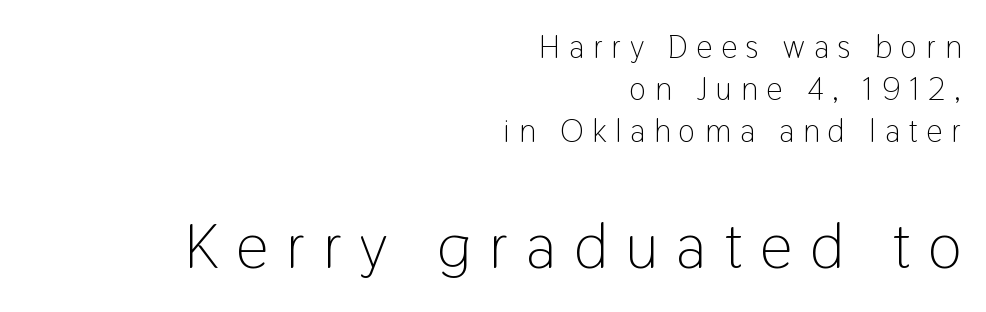
{"serif": "no", "italic": "no", "bold": "no", "weight": "light", "width": "condensed", "stroke_contrast": "low", "x_height": "medium", "monospaced": "no", "underline": "no", "align": "right", "line_spacing": "normal", "line_spacing_ratio": 1.32, "letter_spacing": "wide", "letter_spacing_em": 0.28, "larger_block": "second", "size_ratio": 2.0, "glyph_px": 64}
